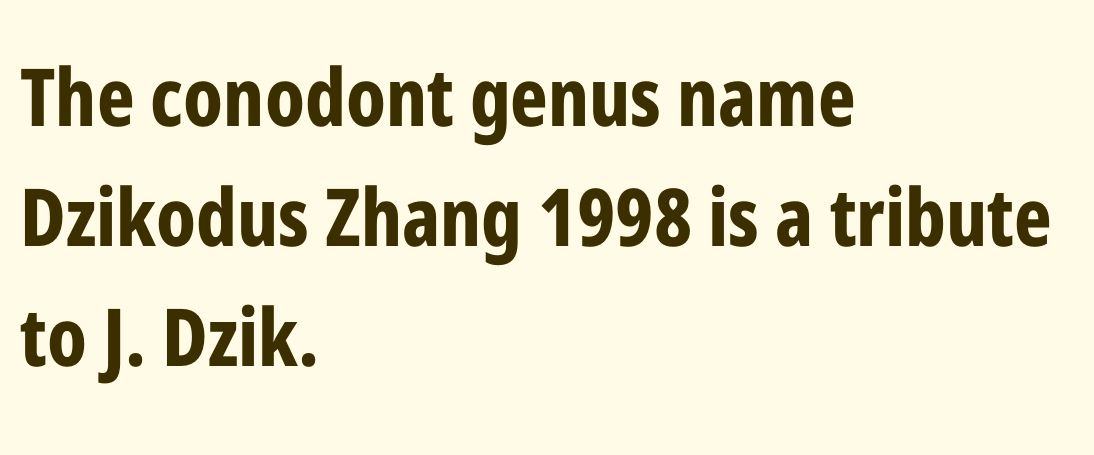
Is this a fixed-width face? No — the glyphs have proportional, varying widths. The letters stand straight up with perfectly vertical stems. The baseline area is clear. Look at the tracking — it's just the regular setting, nothing added.
